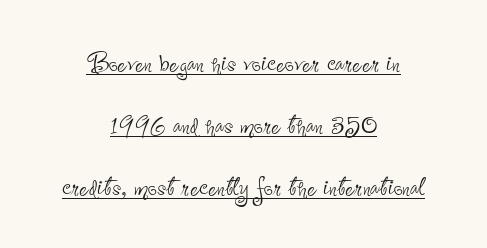
Q: Is the text bold? A: No.
Q: Is the text italic (slanted)? A: Yes.
Q: Is the typeface a serif or a sans-serif typeface? A: Sans-serif.
Q: Is the text underlined? A: Yes.
Q: How is the paragraph aligned? A: Centered.
Q: Is the spacing between letters normal or unusually wide? A: Normal.
Q: Is the spacing between lines tight, normal or loose? A: Loose.
Q: Width (condensed, normal, or wide)? A: Condensed.
Q: Stroke contrast? A: Low.
Q: x-height? A: Small.
Q: Monospaced? A: No.
